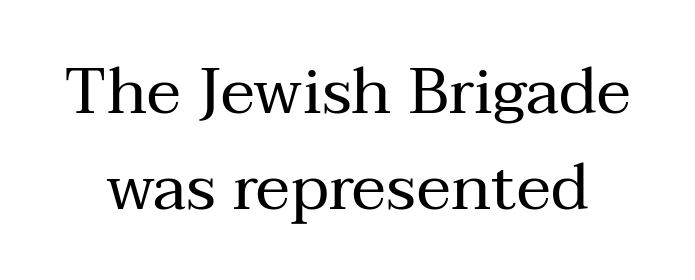
The image shows 65 px regular-weight serif type, upright; set normal line spacing (1.47x), normal letter spacing, not underlined; medium stroke contrast and a medium x-height.
